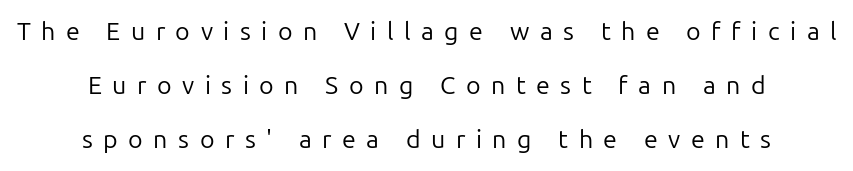
The image shows 25 px text type, upright; set centered, loose line spacing (2.16x), unusually wide letter spacing (+0.42 em), not underlined.
